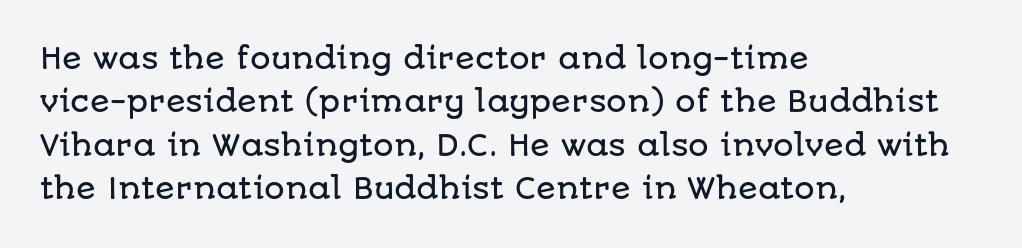
Q: Is the text italic (slanted)? A: No, it is upright.
Q: Is the typeface a serif or a sans-serif typeface? A: Sans-serif.
Q: Is the text underlined? A: No.
Q: How is the paragraph aligned? A: Left-aligned.
Q: Is the spacing between letters normal or unusually wide? A: Normal.
Q: Is the spacing between lines tight, normal or loose? A: Normal.
Q: Width (condensed, normal, or wide)? A: Normal.
Q: Stroke contrast? A: Low.
Q: x-height? A: Large.
Q: Monospaced? A: No.
